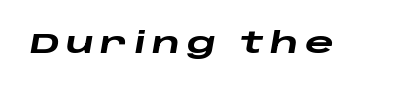
Q: Is the text bold? A: Yes.
Q: Is the text italic (slanted)? A: Yes, it leans right by about 10 degrees.
Q: Is the text underlined? A: No.
Q: Is the spacing between letters normal or unusually wide? A: Unusually wide.
Q: Width (condensed, normal, or wide)? A: Wide.
Q: Stroke contrast? A: Low.
Q: x-height? A: Large.
Q: Monospaced? A: No.
